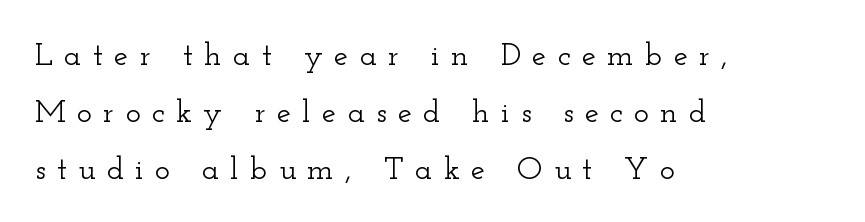
{"serif": "yes", "italic": "no", "width": "wide", "stroke_contrast": "low", "x_height": "small", "monospaced": "no", "underline": "no", "align": "left", "line_spacing_ratio": 1.78, "letter_spacing": "wide", "letter_spacing_em": 0.35, "glyph_px": 32}
